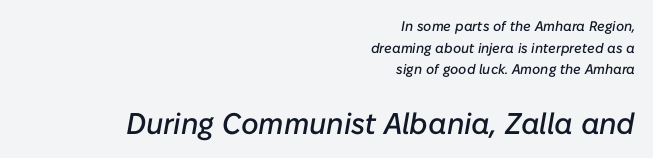
Where is the straight margin? On the right. Check under the words: just untouched page. The font's italic variant was chosen for this text. Spacing between characters is what you'd get straight out of the box.
